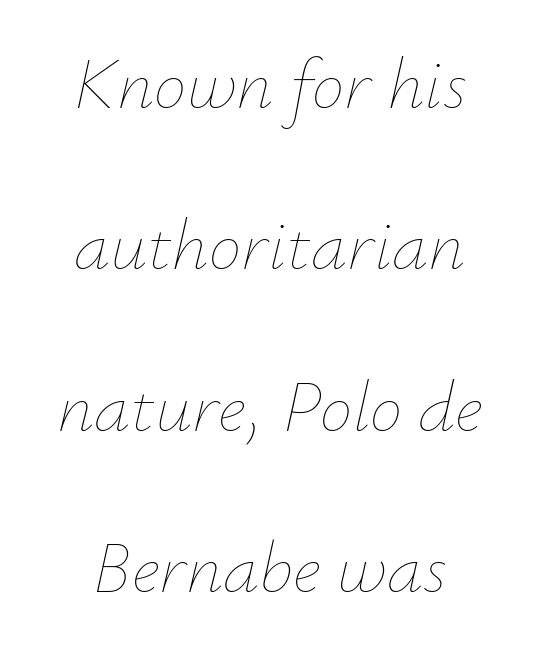
These lines keep a tight, regular rhythm from letter to letter. Descenders hang freely into open space. Compared with ordinary roman type, these characters are visibly tilted. Weight class: somewhere from thin through regular. The space between consecutive lines is lavish. You could not count columns in this text — the font is proportionally spaced.
